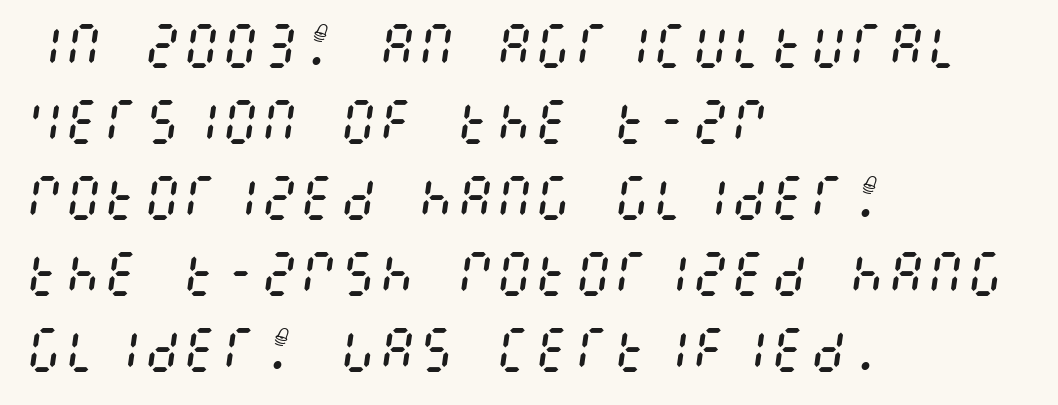
Q: Is the text bold? A: No.
Q: Is the text italic (slanted)? A: Yes, it leans right by about 8 degrees.
Q: Is the text underlined? A: No.
Q: How is the paragraph aligned? A: Left-aligned.
Q: Is the spacing between letters normal or unusually wide? A: Normal.
Q: Is the spacing between lines tight, normal or loose? A: Normal.
Q: Width (condensed, normal, or wide)? A: Condensed.
Q: Stroke contrast? A: Medium.
Q: x-height? A: Large.
